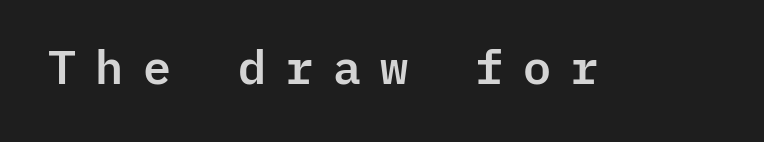
The image shows 47 px sans-serif type, upright, monospaced; set unusually wide letter spacing (+0.37 em), not underlined; low stroke contrast and a medium x-height.
